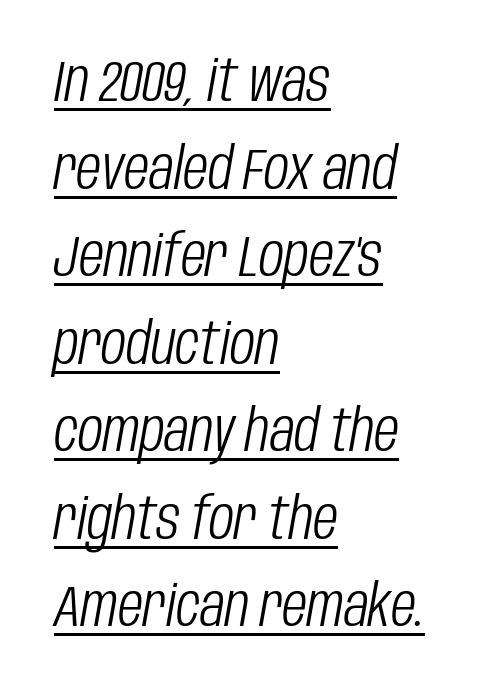
Q: Is the text bold? A: No.
Q: Is the text italic (slanted)? A: Yes, it leans right by about 10 degrees.
Q: Is the text underlined? A: Yes.
Q: How is the paragraph aligned? A: Left-aligned.
Q: Is the spacing between letters normal or unusually wide? A: Normal.
Q: Is the spacing between lines tight, normal or loose? A: Normal.
Q: Width (condensed, normal, or wide)? A: Condensed.
Q: Stroke contrast? A: Low.
Q: x-height? A: Large.
Q: Monospaced? A: No.
